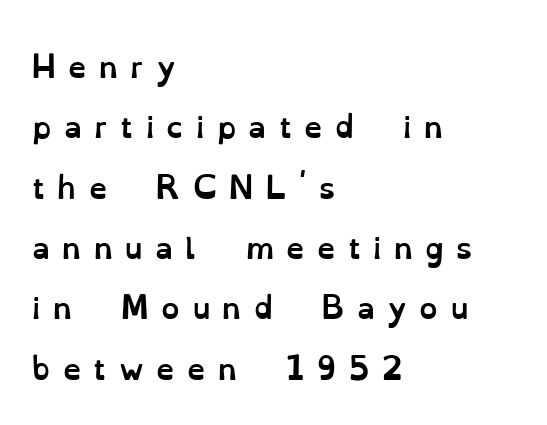
Q: Is the text bold? A: Yes.
Q: Is the text italic (slanted)? A: No, it is upright.
Q: Is the text underlined? A: No.
Q: How is the paragraph aligned? A: Left-aligned.
Q: Is the spacing between letters normal or unusually wide? A: Unusually wide.
Q: Is the spacing between lines tight, normal or loose? A: Loose.
Q: Width (condensed, normal, or wide)? A: Normal.
Q: Stroke contrast? A: Low.
Q: x-height? A: Small.
Q: Monospaced? A: No.
